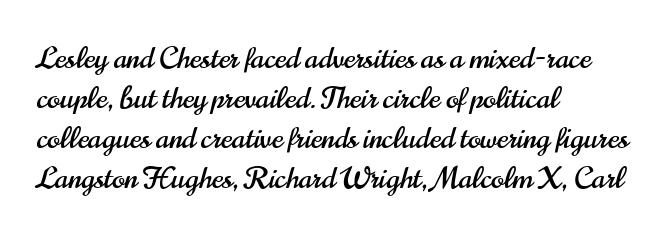
The image shows 30 px condensed sans-serif type; set left-aligned, normal line spacing (1.33x), normal letter spacing, not underlined; high stroke contrast and a small x-height.
